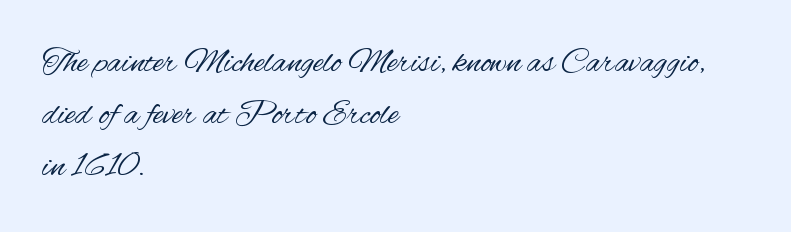
The image shows 35 px regular-weight, condensed sans-serif type; set left-aligned, normal line spacing (1.48x), normal letter spacing, not underlined; medium stroke contrast and a small x-height.
